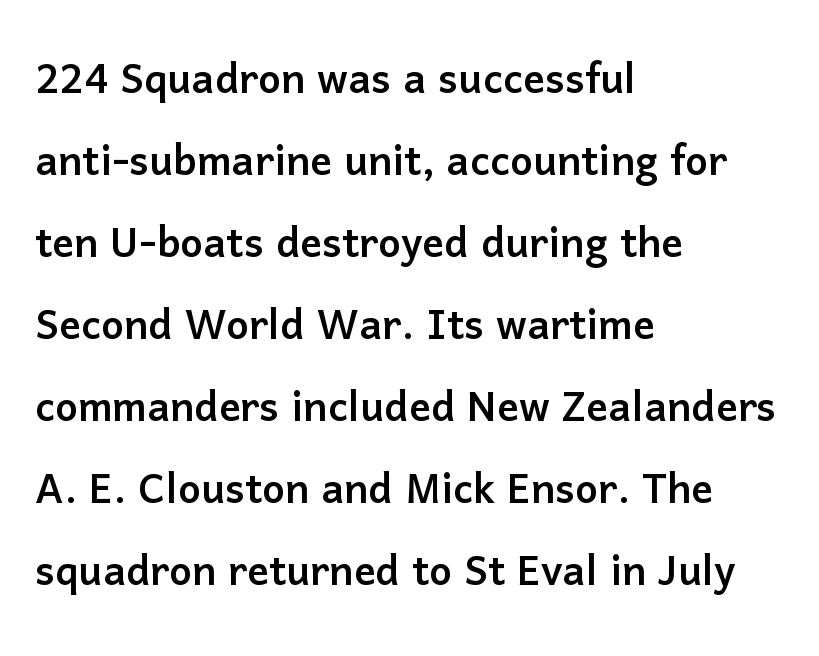
Q: Is the text italic (slanted)? A: No, it is upright.
Q: Is the typeface a serif or a sans-serif typeface? A: Sans-serif.
Q: Is the text underlined? A: No.
Q: How is the paragraph aligned? A: Left-aligned.
Q: Is the spacing between letters normal or unusually wide? A: Normal.
Q: Is the spacing between lines tight, normal or loose? A: Normal.
Q: Width (condensed, normal, or wide)? A: Normal.
Q: Stroke contrast? A: Low.
Q: x-height? A: Medium.
Q: Monospaced? A: No.
